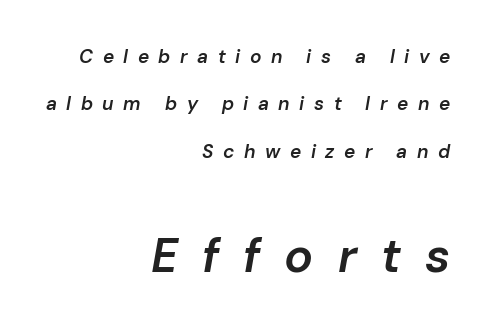
Q: Is the text bold? A: Semi-bold.
Q: Is the text italic (slanted)? A: Yes, it leans right by about 10 degrees.
Q: Is the text underlined? A: No.
Q: How is the paragraph aligned? A: Right-aligned.
Q: Is the spacing between letters normal or unusually wide? A: Unusually wide.
Q: Is the spacing between lines tight, normal or loose? A: Loose.
Q: Which block of text is set in a larger size, the first (top) or the second (bottom)? A: The second (bottom) one.
Q: Width (condensed, normal, or wide)? A: Normal.
Q: Stroke contrast? A: Low.
Q: x-height? A: Medium.
Q: Monospaced? A: No.
